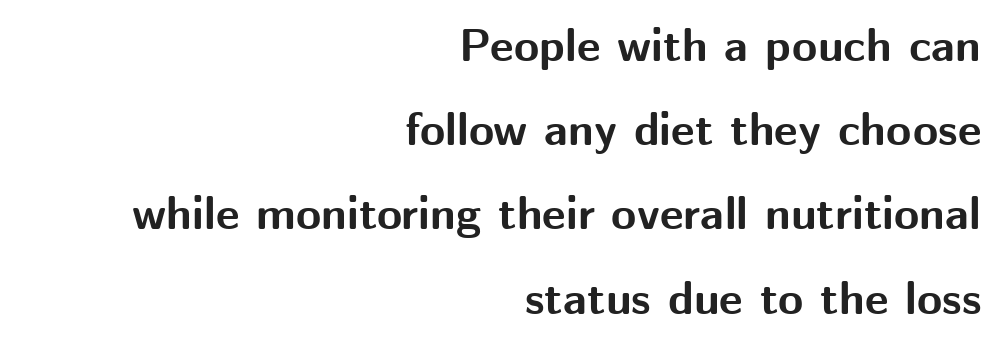
The image shows 46 px bold sans-serif type, upright; set right-aligned, line spacing 1.83x, normal letter spacing, not underlined; medium stroke contrast and a medium x-height.
